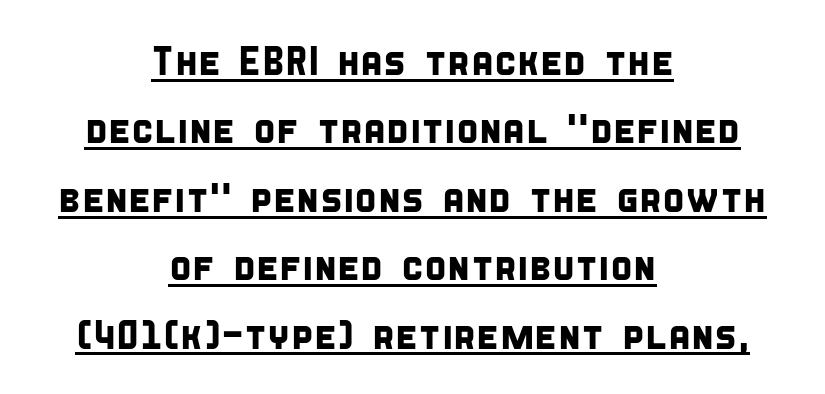
{"serif": "no", "width": "condensed", "stroke_contrast": "low", "x_height": "large", "monospaced": "no", "underline": "yes", "align": "center", "line_spacing": "normal", "line_spacing_ratio": 1.67, "letter_spacing": "normal", "letter_spacing_em": 0.0, "glyph_px": 41}
